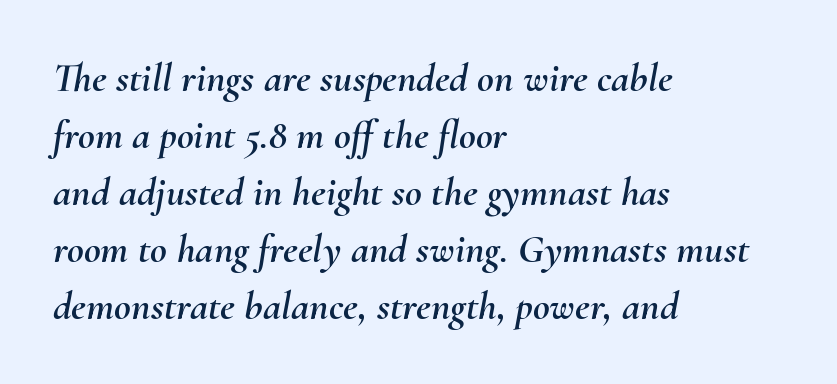
Q: Is the text italic (slanted)? A: Yes, it leans right by about 10 degrees.
Q: Is the text underlined? A: No.
Q: How is the paragraph aligned? A: Left-aligned.
Q: Is the spacing between letters normal or unusually wide? A: Normal.
Q: Is the spacing between lines tight, normal or loose? A: Normal.
Q: Width (condensed, normal, or wide)? A: Normal.
Q: Stroke contrast? A: Medium.
Q: x-height? A: Small.
Q: Monospaced? A: No.
